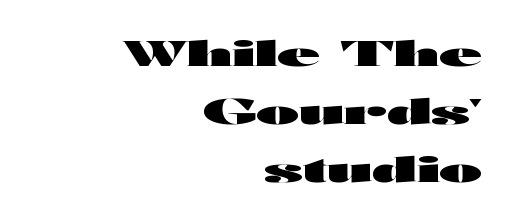
The image shows 35 px heavy, wide sans-serif type, upright; set right-aligned, normal line spacing (1.66x), normal letter spacing, not underlined; high stroke contrast and a medium x-height.
